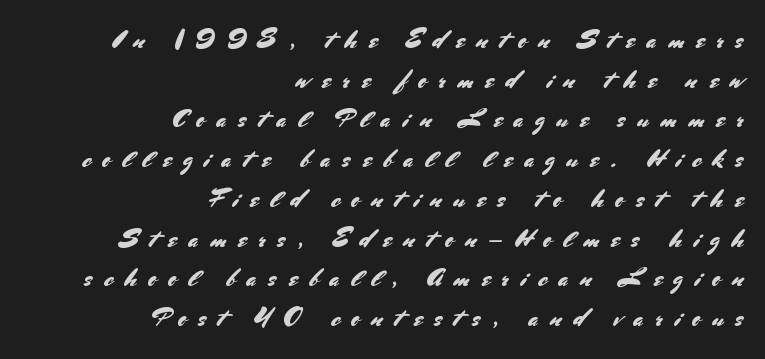
{"underline": "no", "align": "right", "line_spacing": "normal", "line_spacing_ratio": 1.59, "letter_spacing": "wide", "letter_spacing_em": 0.47, "glyph_px": 25}
